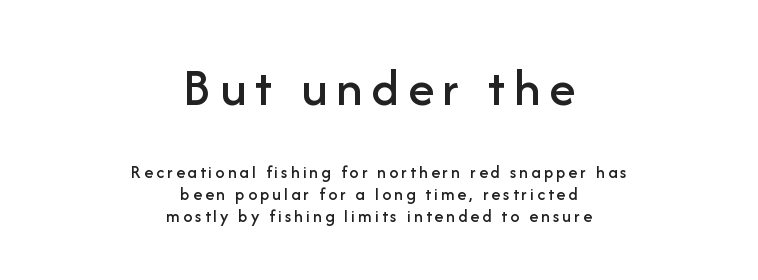
This rendering uses center alignment, leaving both contours irregular but symmetric. Varying glyph widths throughout — classic text-font behaviour. Nope, not italic — everything's standing straight. The upper block of text is set noticeably larger than the block beneath it. The space directly below the letters is spotless. Classification — sans serif.
